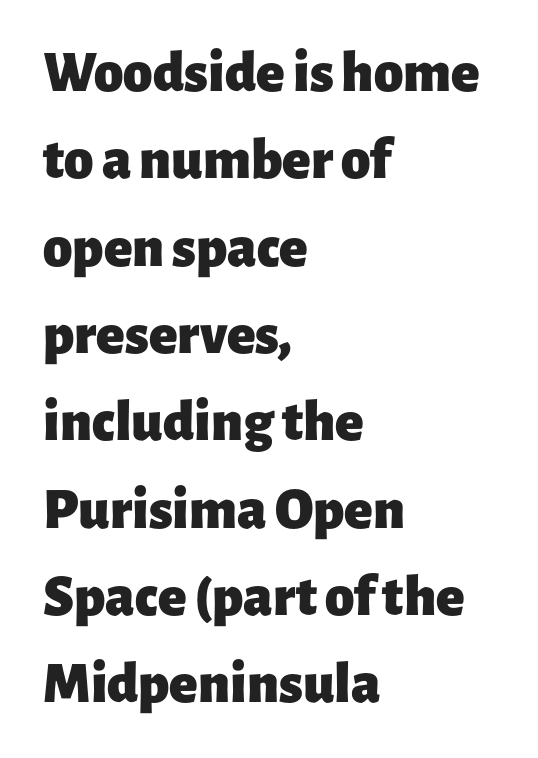
{"serif": "no", "italic": "no", "bold": "yes", "weight": "heavy", "width": "normal", "stroke_contrast": "low", "x_height": "medium", "monospaced": "no", "underline": "no", "align": "left", "line_spacing": "normal", "line_spacing_ratio": 1.48, "letter_spacing": "normal", "letter_spacing_em": 0.0, "glyph_px": 59}
